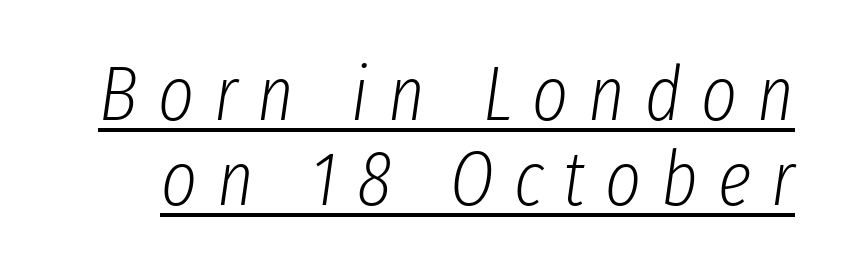
Is this a fixed-width face? No — the glyphs have proportional, varying widths. Heaviness? Minimal to ordinary, like unemphasized prose. Rendered with sloped, italic letterforms. The glyphs are accompanied by a horizontal stroke just below them.
